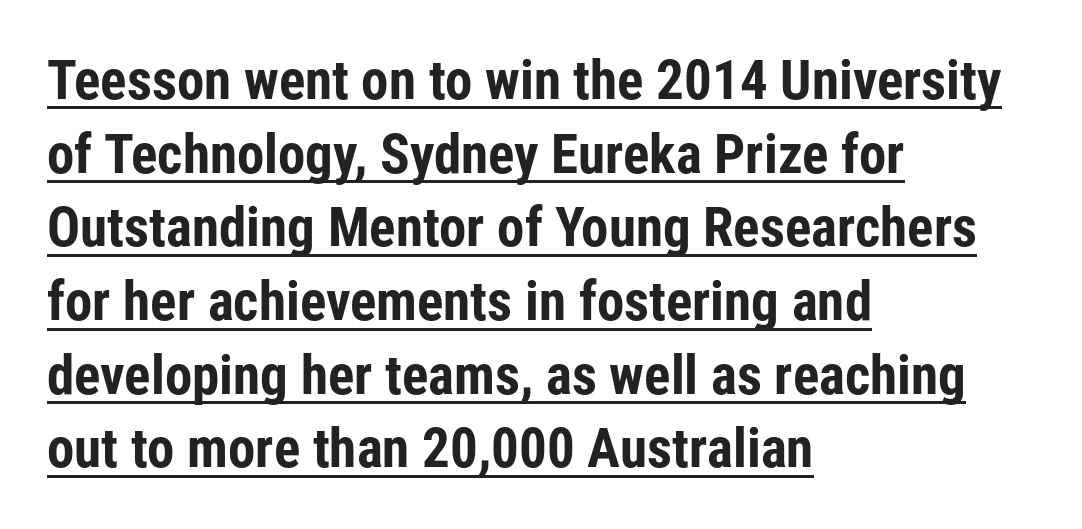
Spacing verdict: proportional, widths tailored to each character. Does the type have serifs? No, each stem ends abruptly. This rendering leaves character spacing at its baseline value. The paragraph has a hard left edge and a soft right edge. Rows of type keep a routine distance in the vertical direction. Ordinary non-slanted type is in use.
